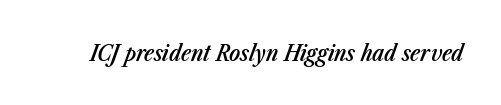
The gaps between neighbouring characters are ordinary and unremarkable. The passage shown leans; its letterforms are oblique. Only glyphs here, with clear space below each row. Notice the strokes are somewhat thickened but not fully heavy: this is a semibold.
